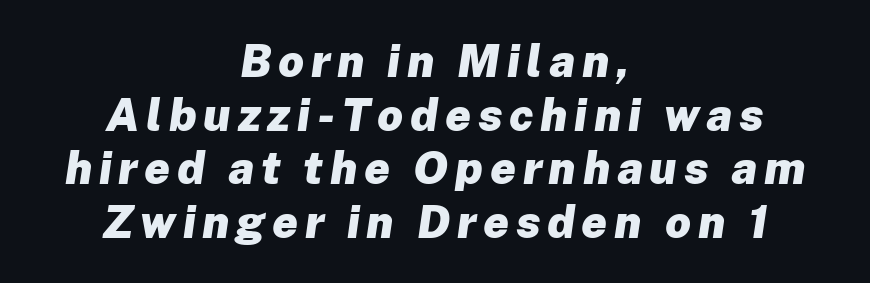
Descender tails drop into unmarked territory. These lines are rendered in a variable-pitch font. The setting favours the middle, as headings and verse often do. The specimen reads as italic at a glance. Does the weight exceed regular? Yes, all the way to bold.
